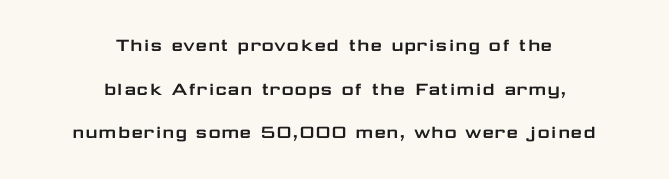
{"italic": "no", "underline": "no", "align": "center", "line_spacing": "loose", "line_spacing_ratio": 2.08, "letter_spacing": "normal", "letter_spacing_em": 0.0, "glyph_px": 21}
